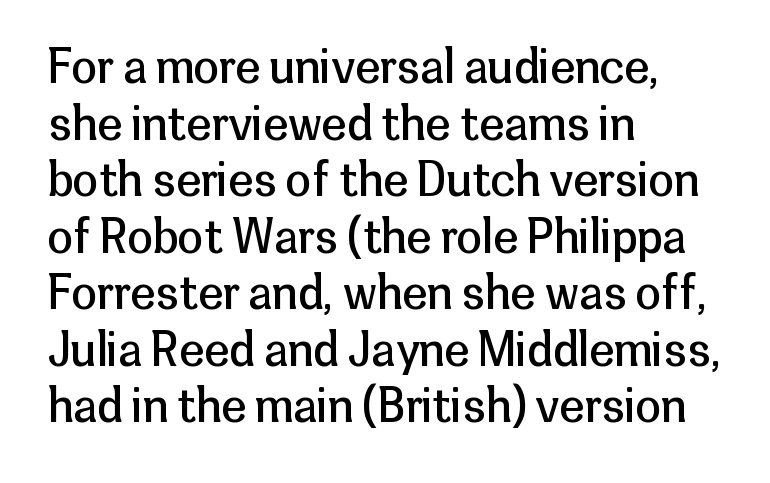
The image shows 46 px regular-weight sans-serif type, upright; set left-aligned, line spacing 1.23x, normal letter spacing, not underlined; low stroke contrast and a medium x-height.
